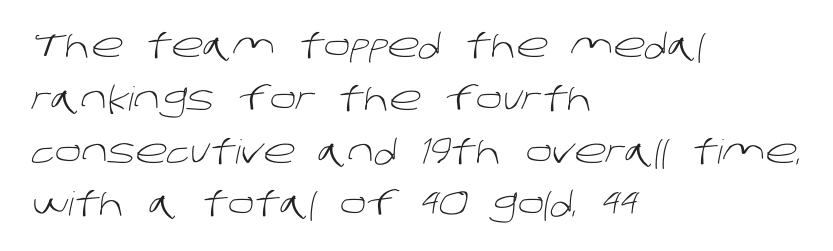
{"serif": "no", "bold": "no", "weight": "light", "width": "normal", "stroke_contrast": "low", "x_height": "large", "monospaced": "no", "underline": "no", "align": "left", "line_spacing": "normal", "line_spacing_ratio": 1.6, "letter_spacing": "normal", "letter_spacing_em": 0.0, "glyph_px": 33}
